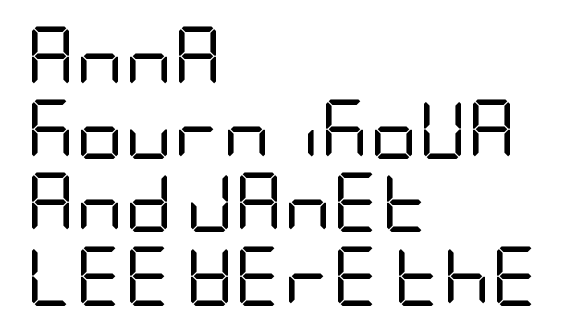
The image shows 60 px regular-weight, condensed sans-serif type, upright; set left-aligned, line spacing 1.22x, normal letter spacing, not underlined; low stroke contrast and a large x-height.
